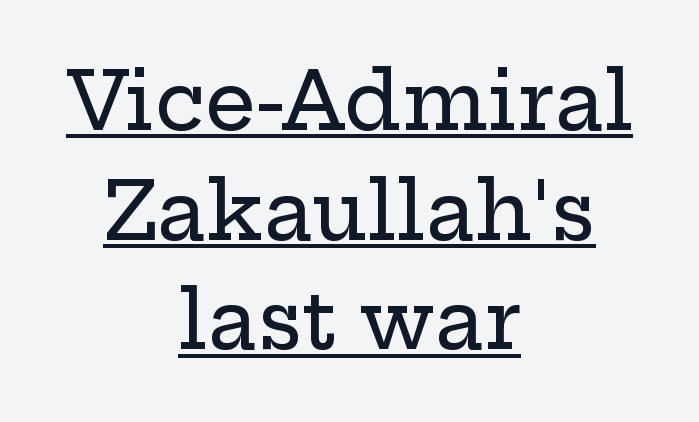
Beneath each row of characters lies a ruled line. Varying glyph widths throughout — classic text-font behaviour. Alignment: centered. The block of text has a typical density, with ordinary space between rows.
